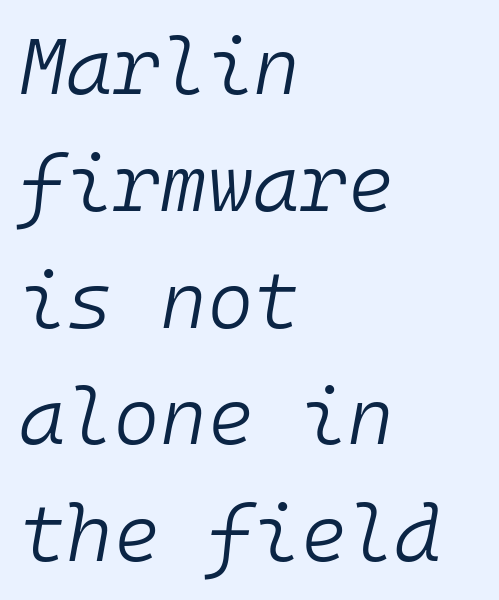
The image shows 80 px light type, italic (leaning right), monospaced; set left-aligned, normal line spacing (1.46x), normal letter spacing, not underlined; low stroke contrast and a medium x-height.
